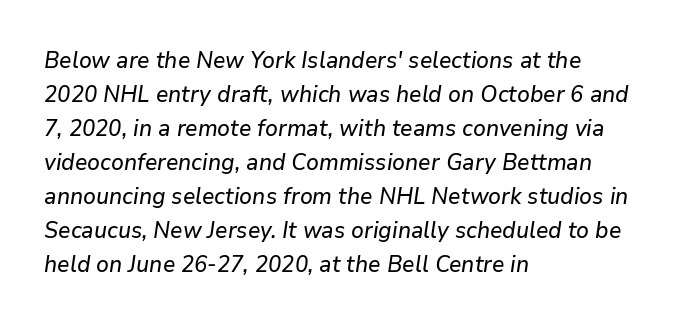
It's the slanting kind of type. Clear beneath every line of the passage. Nobody touched the tracking dial on this one. Notice how descenders clear the ascenders below comfortably — that's standard leading. Teacher's note: observe the even left margin — that is flush-left alignment.
